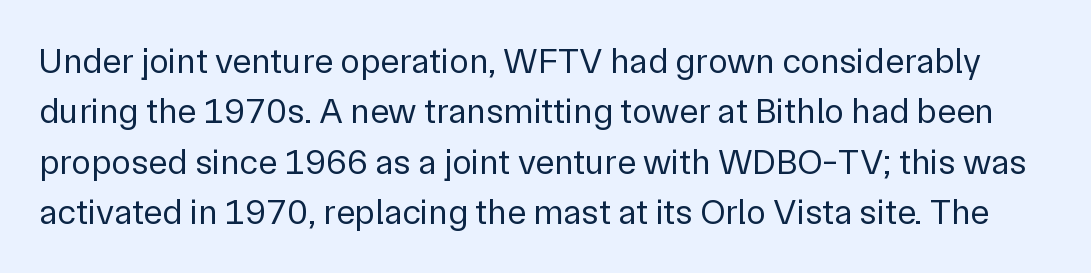
The image shows 36 px regular-weight sans-serif type, upright; set normal line spacing (1.4x), normal letter spacing, not underlined; low stroke contrast and a medium x-height.
